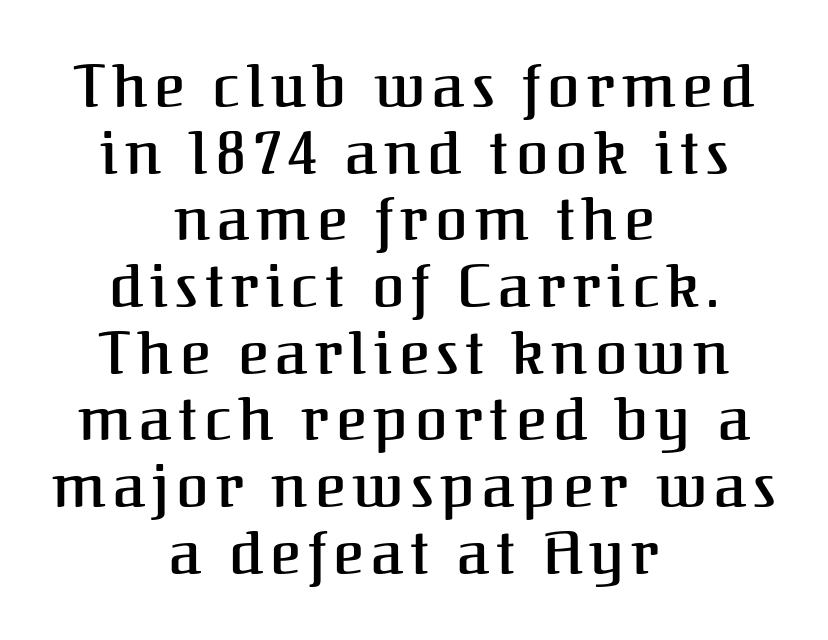
Varying glyph widths throughout — classic text-font behaviour. The type sits square on the baseline with zero lean. The passage shown stacks its lines with hardly any gap. The passage is arranged like a title page — every line centered. Type without underlining. You can tell from the footed stems that serif type was used.
